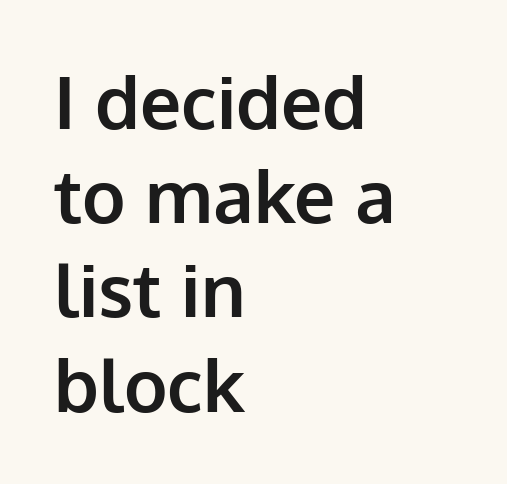
Q: Is the text bold? A: Yes.
Q: Is the text italic (slanted)? A: No, it is upright.
Q: Is the typeface a serif or a sans-serif typeface? A: Sans-serif.
Q: Is the text underlined? A: No.
Q: How is the paragraph aligned? A: Left-aligned.
Q: Is the spacing between letters normal or unusually wide? A: Normal.
Q: Is the spacing between lines tight, normal or loose? A: Normal.
Q: Width (condensed, normal, or wide)? A: Normal.
Q: Stroke contrast? A: Low.
Q: x-height? A: Medium.
Q: Monospaced? A: No.
